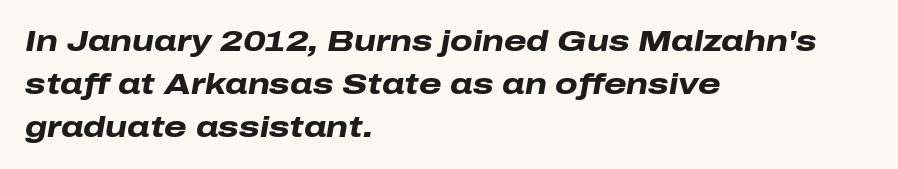
Q: Is the text bold? A: Yes.
Q: Is the text italic (slanted)? A: Yes, it leans right by about 10 degrees.
Q: Is the text underlined? A: No.
Q: How is the paragraph aligned? A: Left-aligned.
Q: Is the spacing between letters normal or unusually wide? A: Normal.
Q: Is the spacing between lines tight, normal or loose? A: Normal.
Q: Width (condensed, normal, or wide)? A: Wide.
Q: Stroke contrast? A: Low.
Q: x-height? A: Medium.
Q: Monospaced? A: No.
